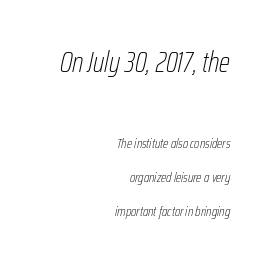
Q: Is the text bold? A: No.
Q: Is the text italic (slanted)? A: Yes, it leans right by about 12 degrees.
Q: Is the text underlined? A: No.
Q: How is the paragraph aligned? A: Right-aligned.
Q: Is the spacing between letters normal or unusually wide? A: Normal.
Q: Is the spacing between lines tight, normal or loose? A: Loose.
Q: Which block of text is set in a larger size, the first (top) or the second (bottom)? A: The first (top) one.
Q: Width (condensed, normal, or wide)? A: Condensed.
Q: Stroke contrast? A: Low.
Q: x-height? A: Medium.
Q: Monospaced? A: No.
